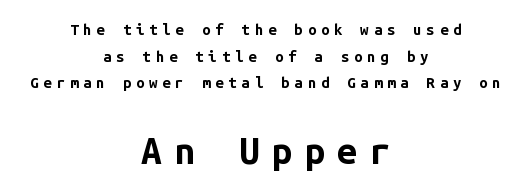
Q: Is the text bold? A: Yes.
Q: Is the text italic (slanted)? A: No, it is upright.
Q: Is the typeface a serif or a sans-serif typeface? A: Sans-serif.
Q: Is the text underlined? A: No.
Q: How is the paragraph aligned? A: Centered.
Q: Is the spacing between letters normal or unusually wide? A: Unusually wide.
Q: Which block of text is set in a larger size, the first (top) or the second (bottom)? A: The second (bottom) one.
Q: Width (condensed, normal, or wide)? A: Normal.
Q: Stroke contrast? A: Low.
Q: x-height? A: Medium.
Q: Monospaced? A: Yes.
